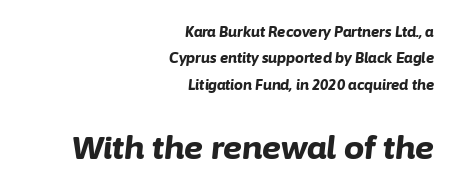
{"italic": "yes", "lean": "right", "slant_degrees": 6, "bold": "yes", "weight": "bold", "width": "normal", "stroke_contrast": "low", "x_height": "medium", "monospaced": "no", "underline": "no", "align": "right", "line_spacing_ratio": 1.88, "letter_spacing": "normal", "letter_spacing_em": 0.0, "larger_block": "second", "size_ratio": 2.29, "glyph_px": 32}
